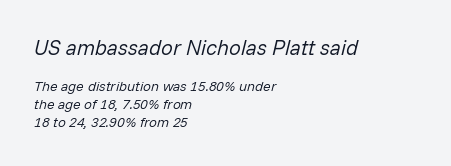
The image shows 21 px text type, italic (leaning right); set left-aligned, normal line spacing (1.27x), normal letter spacing, not underlined; the first (top) block is 1.5x larger.
